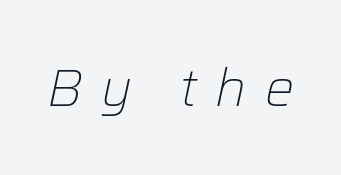
Q: Is the text bold? A: No.
Q: Is the text italic (slanted)? A: Yes, it leans right by about 12 degrees.
Q: Is the text underlined? A: No.
Q: Is the spacing between letters normal or unusually wide? A: Unusually wide.
Q: Width (condensed, normal, or wide)? A: Normal.
Q: Stroke contrast? A: Low.
Q: x-height? A: Medium.
Q: Monospaced? A: No.
